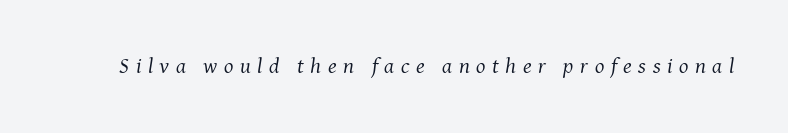
Q: Is the text bold? A: No.
Q: Is the text italic (slanted)? A: Yes, it leans right by about 7 degrees.
Q: Is the text underlined? A: No.
Q: Is the spacing between letters normal or unusually wide? A: Unusually wide.
